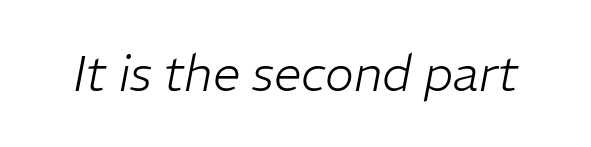
The image shows 49 px light type, italic (leaning right); set normal letter spacing, not underlined; low stroke contrast and a medium x-height.
